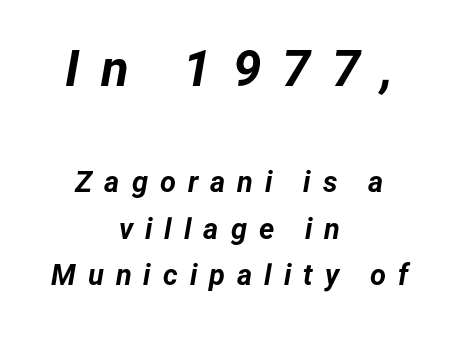
The image shows 51 px bold type, italic (leaning right); set centered, normal line spacing (1.61x), unusually wide letter spacing (+0.41 em), not underlined; the first (top) block is 1.76x larger; low stroke contrast and a medium x-height.
